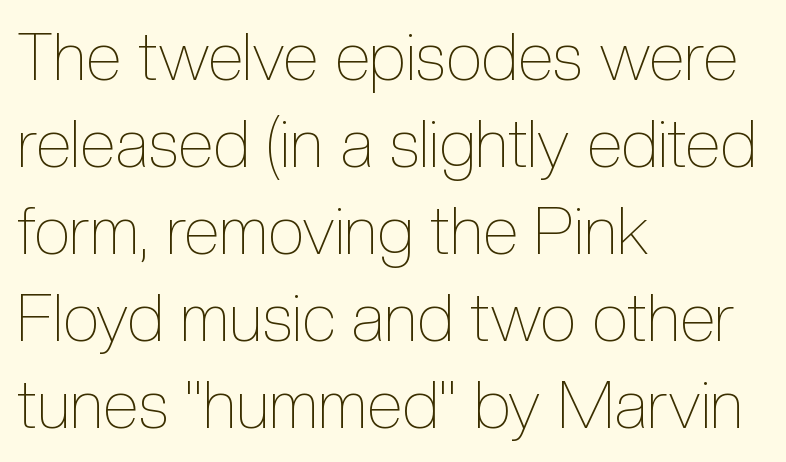
Think of a printed novel: that variable character pitch is what you see here. The zone under the glyphs is completely vacant. The strokes are not fattened; the text isn't bold. No extra tracking has been applied to these lines. Vertically, the passage feels balanced, rows spaced as you'd expect.
